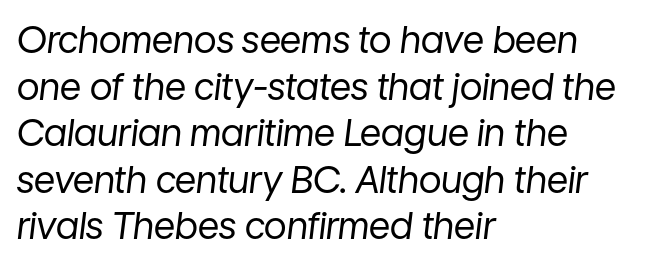
The image shows 37 px regular-weight type, italic (leaning right); set left-aligned, normal line spacing (1.26x), normal letter spacing, not underlined; low stroke contrast and a medium x-height.
